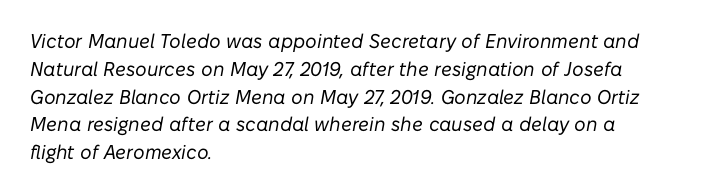
Q: Is the text bold? A: No.
Q: Is the text italic (slanted)? A: Yes, it leans right by about 10 degrees.
Q: Is the text underlined? A: No.
Q: How is the paragraph aligned? A: Left-aligned.
Q: Is the spacing between letters normal or unusually wide? A: Normal.
Q: Is the spacing between lines tight, normal or loose? A: Normal.
